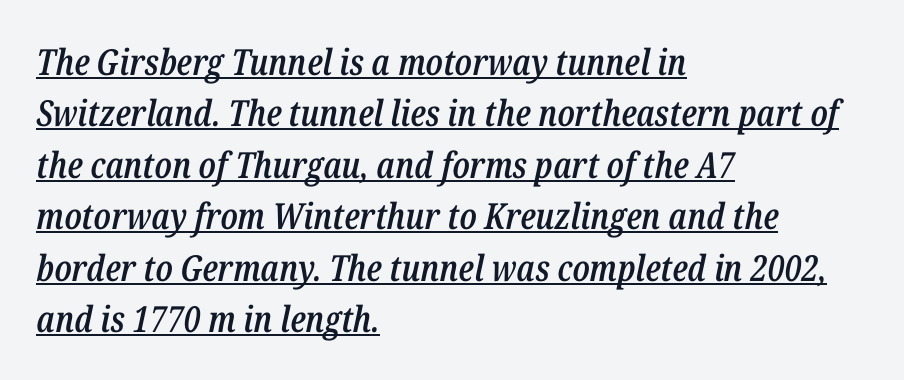
The image shows 36 px semibold, condensed type, italic (leaning right); set left-aligned, normal line spacing (1.43x), normal letter spacing, underlined; low stroke contrast and a medium x-height.
